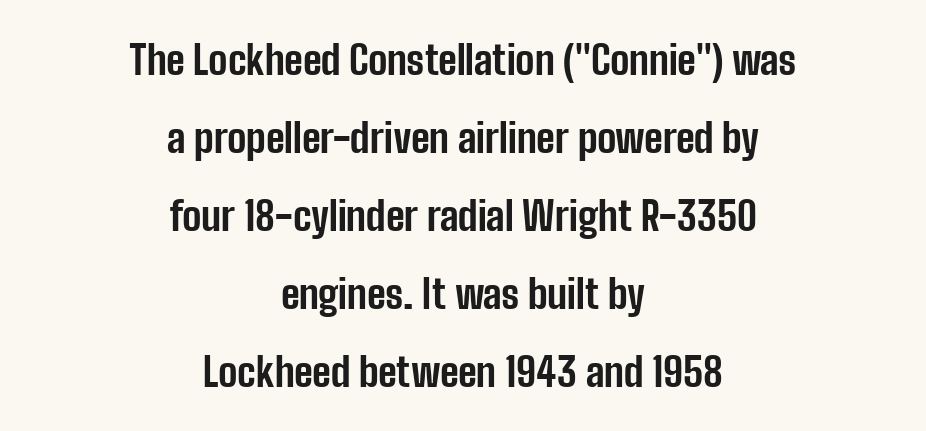
Q: Is the text bold? A: Yes.
Q: Is the text italic (slanted)? A: No, it is upright.
Q: Is the typeface a serif or a sans-serif typeface? A: Sans-serif.
Q: Is the text underlined? A: No.
Q: How is the paragraph aligned? A: Centered.
Q: Is the spacing between letters normal or unusually wide? A: Normal.
Q: Is the spacing between lines tight, normal or loose? A: Loose.
Q: Width (condensed, normal, or wide)? A: Condensed.
Q: Stroke contrast? A: Low.
Q: x-height? A: Medium.
Q: Monospaced? A: No.
